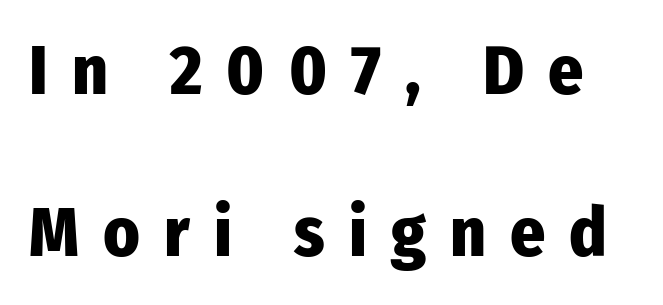
The image shows 69 px heavy, condensed sans-serif type, upright; set loose line spacing (2.35x), unusually wide letter spacing (+0.35 em), not underlined; low stroke contrast and a medium x-height.
